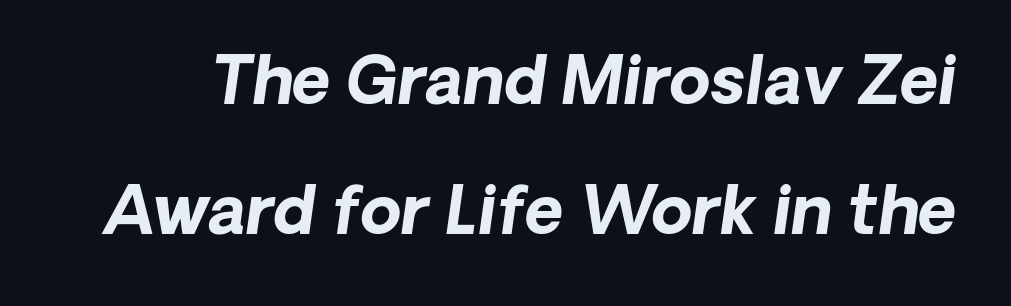
A typesetter would call this zero additional tracking. Serif or sans? Sans — the stroke terminals are bare. Leading: increased. The gap between lines stays unmarked.
